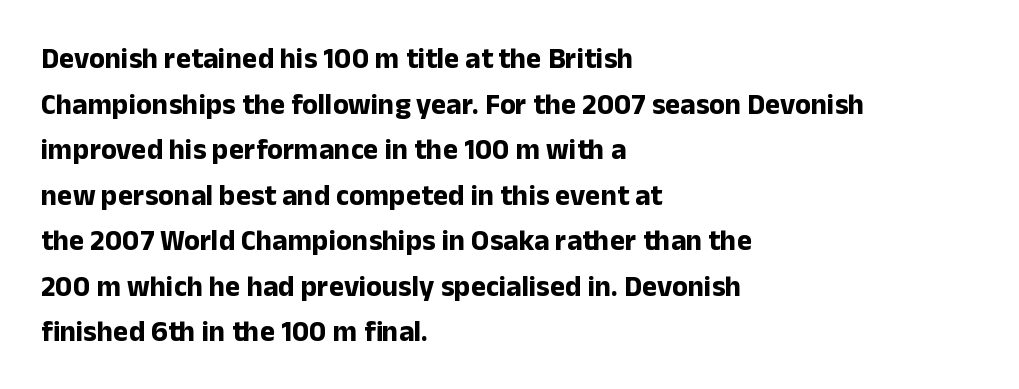
The image shows 29 px bold sans-serif type, upright; set left-aligned, normal line spacing (1.57x), normal letter spacing, not underlined; low stroke contrast and a medium x-height.
